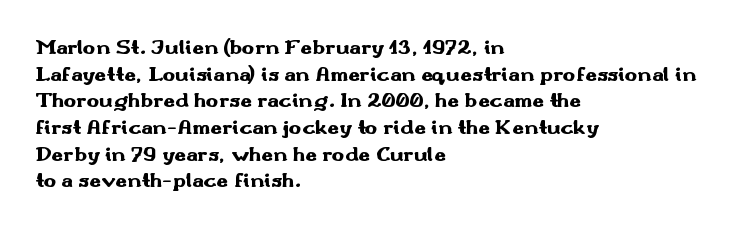
The image shows 21 px bold type, upright; set left-aligned, normal line spacing (1.27x), normal letter spacing, not underlined.
